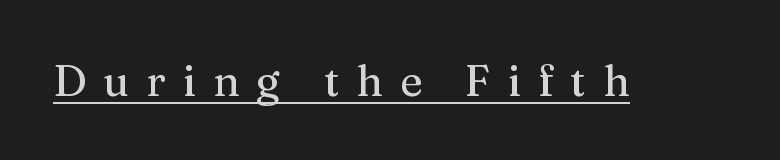
Glyph-to-glyph distance is far greater than everyday printed text. Vertical strokes here are truly vertical. Has an underline been added? It has. This sample has the flowing, uneven cadence of proportional lettering. Regarding serifs, this sample has them.
